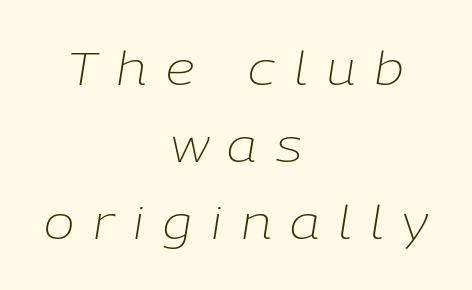
Honestly, the row spacing looks completely unremarkable. A bare baseline throughout the passage. Each word looks stretched out because of the extra space between its letters. This is not heavy type; no bold has been used. Neither beginnings nor endings align; midpoints do.
